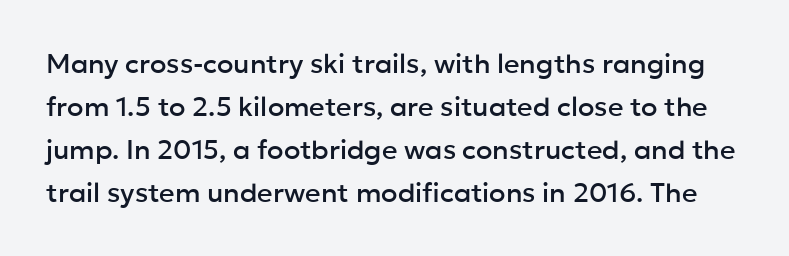
Each row of text sits above clean, open space. Every character sits straight up, as roman type does. Tracking value appears to be zero — textbook default spacing. Successive baselines arrive at the customary interval.
